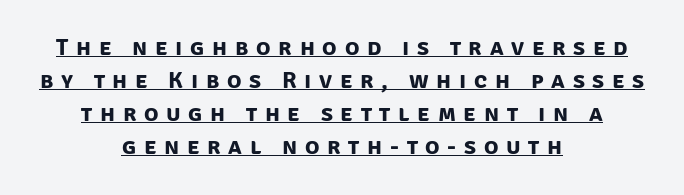
Q: Is the text bold? A: Yes.
Q: Is the text underlined? A: Yes.
Q: How is the paragraph aligned? A: Centered.
Q: Is the spacing between letters normal or unusually wide? A: Unusually wide.
Q: Is the spacing between lines tight, normal or loose? A: Normal.
